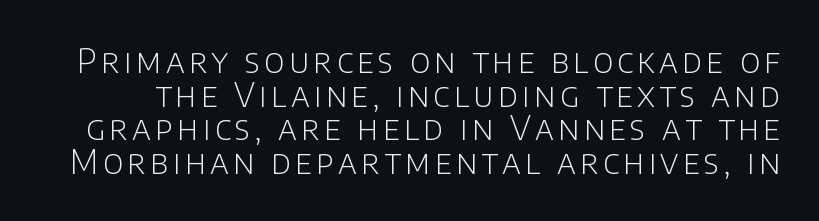
Q: Is the text bold? A: No.
Q: Is the text italic (slanted)? A: No, it is upright.
Q: Is the typeface a serif or a sans-serif typeface? A: Sans-serif.
Q: Is the text underlined? A: No.
Q: Is the spacing between lines tight, normal or loose? A: Tight.
Q: Width (condensed, normal, or wide)? A: Normal.
Q: Stroke contrast? A: Low.
Q: x-height? A: Large.
Q: Monospaced? A: No.
